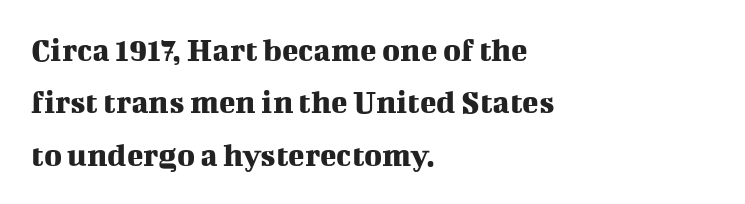
Is this a sans? No — the strokes have serifs. This sample has the flowing, uneven cadence of proportional lettering. Unlike italic type, these characters show no tilt at all. In terms of letterspacing, this is plain default setting.
